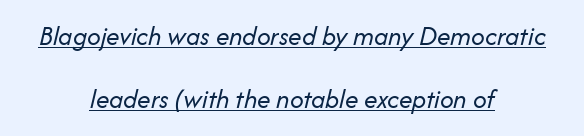
Q: Is the text bold? A: No.
Q: Is the text italic (slanted)? A: Yes, it leans right by about 14 degrees.
Q: Is the text underlined? A: Yes.
Q: How is the paragraph aligned? A: Centered.
Q: Is the spacing between letters normal or unusually wide? A: Normal.
Q: Is the spacing between lines tight, normal or loose? A: Loose.
